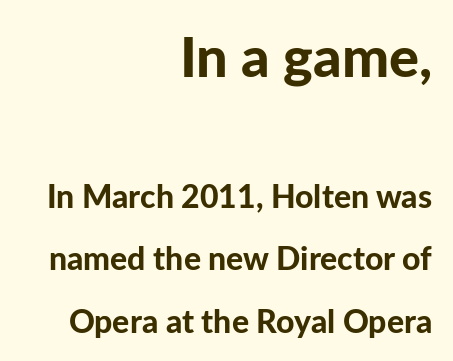
Quick note: not italic, upright. Notice the wide empty band between every row — that's loose leading. The letters sit at their default tracking, neither squeezed nor spread. Beneath every word, the page is bare. If you drew a ruler down the right edge, every line would touch it.
